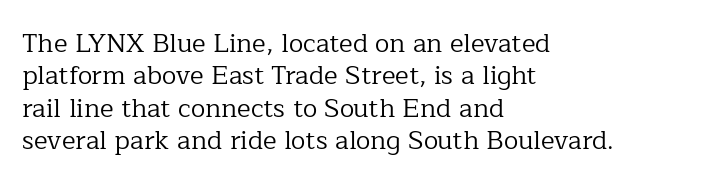
Q: Is the text bold? A: No.
Q: Is the text italic (slanted)? A: No, it is upright.
Q: Is the text underlined? A: No.
Q: How is the paragraph aligned? A: Left-aligned.
Q: Is the spacing between letters normal or unusually wide? A: Normal.
Q: Is the spacing between lines tight, normal or loose? A: Normal.
